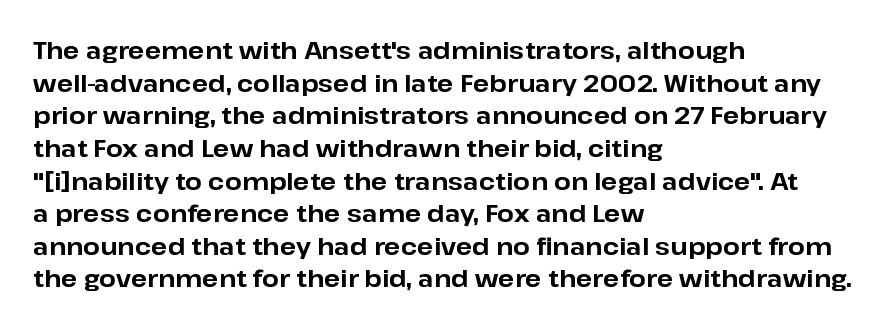
Q: Is the text bold? A: Yes.
Q: Is the text italic (slanted)? A: No, it is upright.
Q: Is the text underlined? A: No.
Q: How is the paragraph aligned? A: Left-aligned.
Q: Is the spacing between letters normal or unusually wide? A: Normal.
Q: Is the spacing between lines tight, normal or loose? A: Normal.
